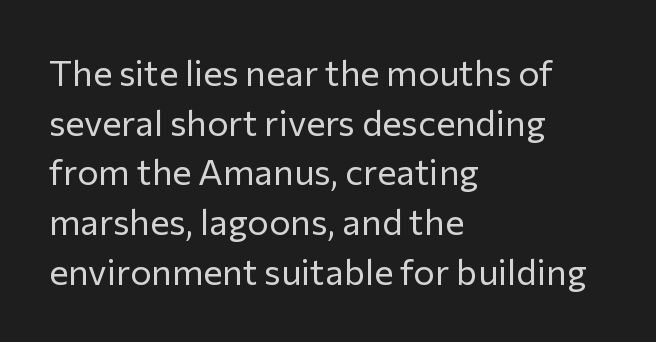
{"serif": "no", "italic": "no", "bold": "no", "weight": "regular", "width": "normal", "stroke_contrast": "low", "x_height": "medium", "monospaced": "no", "underline": "no", "align": "left", "line_spacing": "normal", "line_spacing_ratio": 1.38, "letter_spacing": "normal", "letter_spacing_em": 0.0, "glyph_px": 36}
